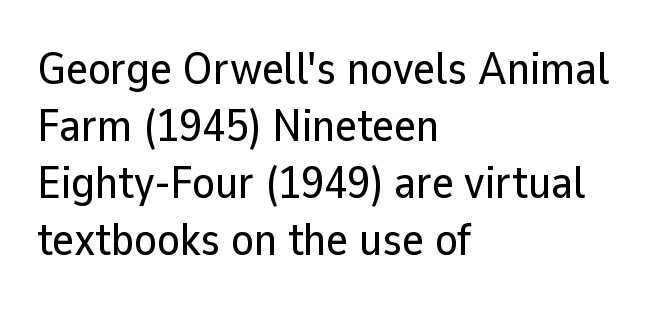
The image shows 46 px sans-serif type, upright; set left-aligned, line spacing 1.24x, normal letter spacing, not underlined; low stroke contrast and a medium x-height.
